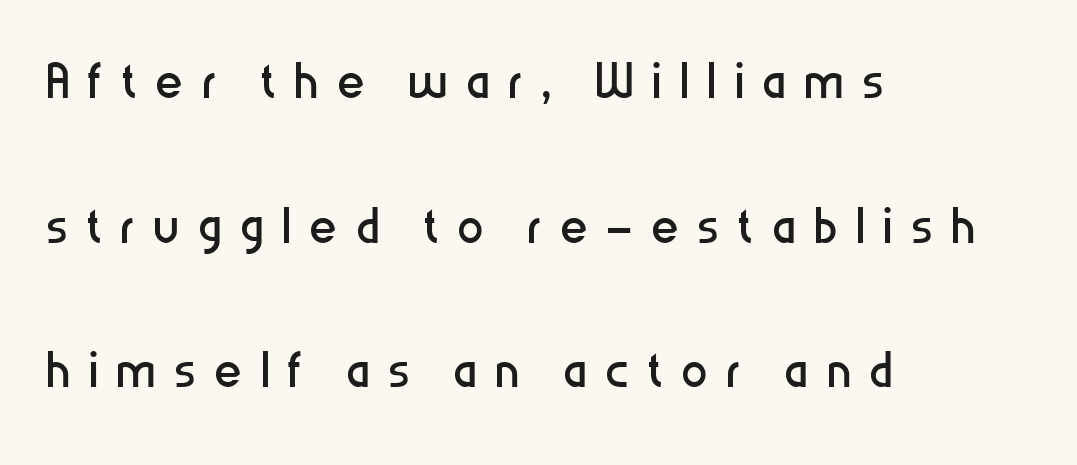
Does the leading feel generous? Absolutely, it's lavish. The letters advance in unequal steps, a hallmark of proportional type. Weight class: somewhere from thin through regular. The paragraph shown leans on its left margin. A typesetter would mark this as roman, not italic.
